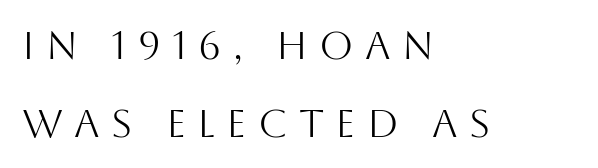
{"serif": "no", "italic": "no", "bold": "no", "weight": "light", "width": "normal", "stroke_contrast": "medium", "x_height": "large", "monospaced": "no", "underline": "no", "align": "left", "line_spacing": "loose", "line_spacing_ratio": 1.99, "letter_spacing": "wide", "letter_spacing_em": 0.29, "glyph_px": 39}
